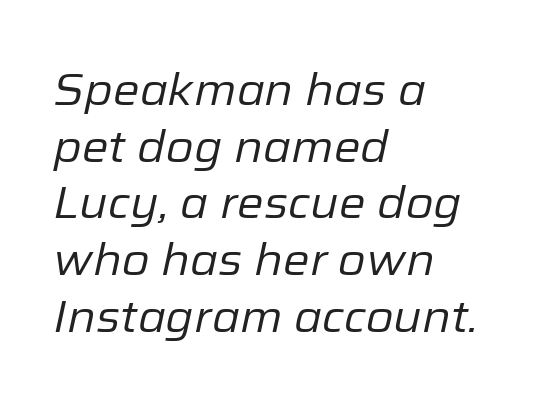
The rendering applies a slant to the glyphs. Compared with typical body copy, the letter spacing here is the same. The space directly below the letters is spotless. The weight tops out at a normal text grade. Each line starts at the same left margin while the right side varies. The rendering uses natural spacing where letterforms have individual widths.
